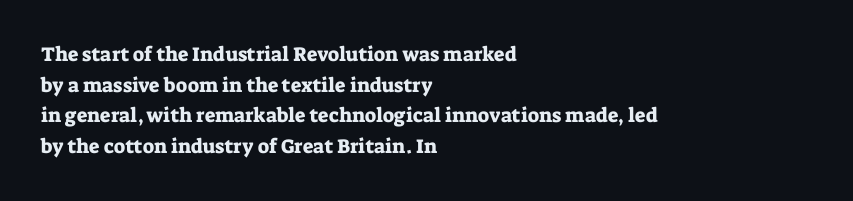
The image shows 20 px text type, upright; set left-aligned, normal line spacing (1.53x), normal letter spacing, not underlined.
